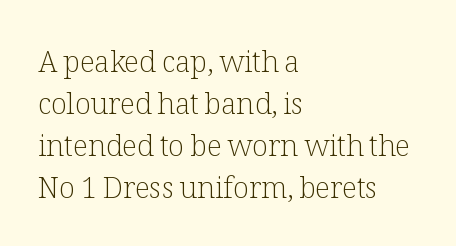
The image shows 29 px light serif type, upright; set left-aligned, normal line spacing (1.45x), normal letter spacing, not underlined; low stroke contrast and a medium x-height.
